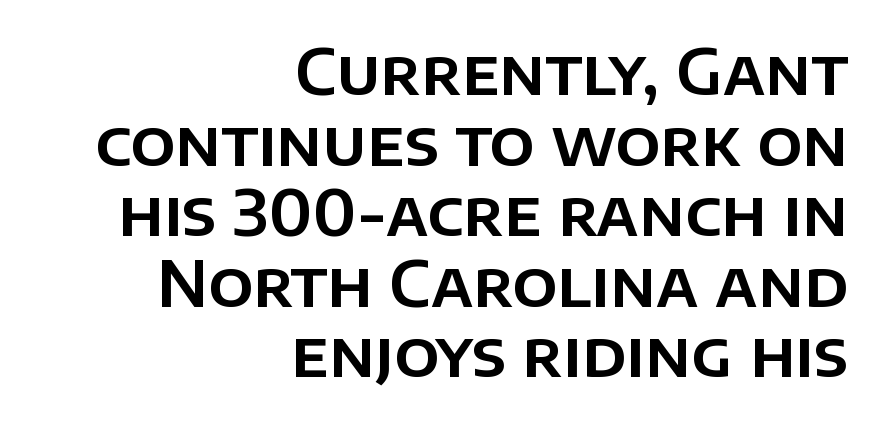
The image shows 63 px sans-serif type, upright; set right-aligned, tight line spacing (1.12x), normal letter spacing, not underlined; low stroke contrast and a large x-height.
